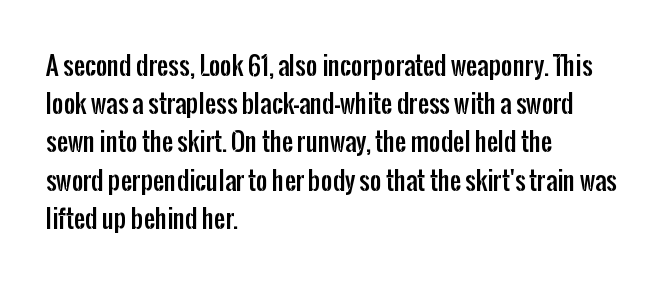
Descenders hang freely into open space. Teacher's note: observe the even left margin — that is flush-left alignment. The vertical gap from one line to the next is medium. If you drew a line through each stem, it would be perfectly vertical. The letters sit at their default tracking, neither squeezed nor spread.
